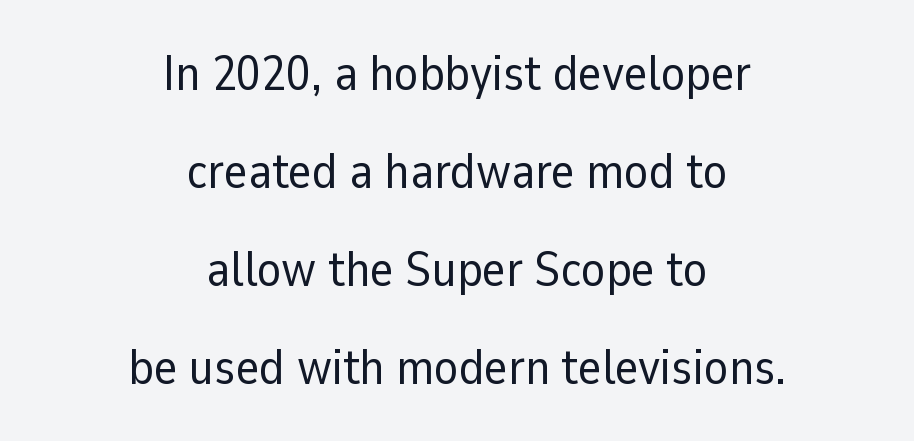
{"serif": "no", "italic": "no", "bold": "no", "weight": "regular", "width": "normal", "stroke_contrast": "low", "x_height": "medium", "monospaced": "no", "underline": "no", "align": "center", "line_spacing": "loose", "line_spacing_ratio": 1.96, "letter_spacing": "normal", "letter_spacing_em": 0.0, "glyph_px": 50}
